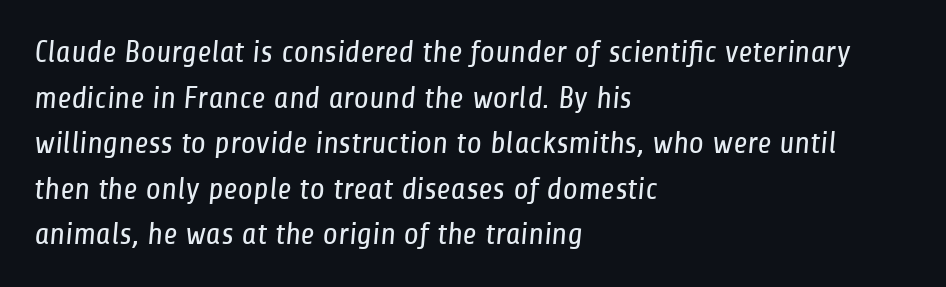
The image shows 31 px regular-weight, condensed sans-serif type; set left-aligned, normal line spacing (1.47x), normal letter spacing, not underlined; low stroke contrast and a medium x-height.
